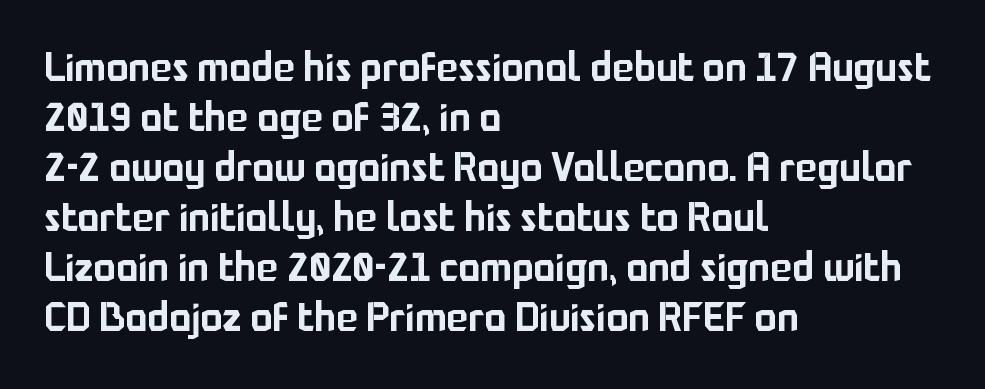
The image shows 41 px sans-serif type, upright; set left-aligned, line spacing 1.22x, normal letter spacing, not underlined; low stroke contrast and a medium x-height.
